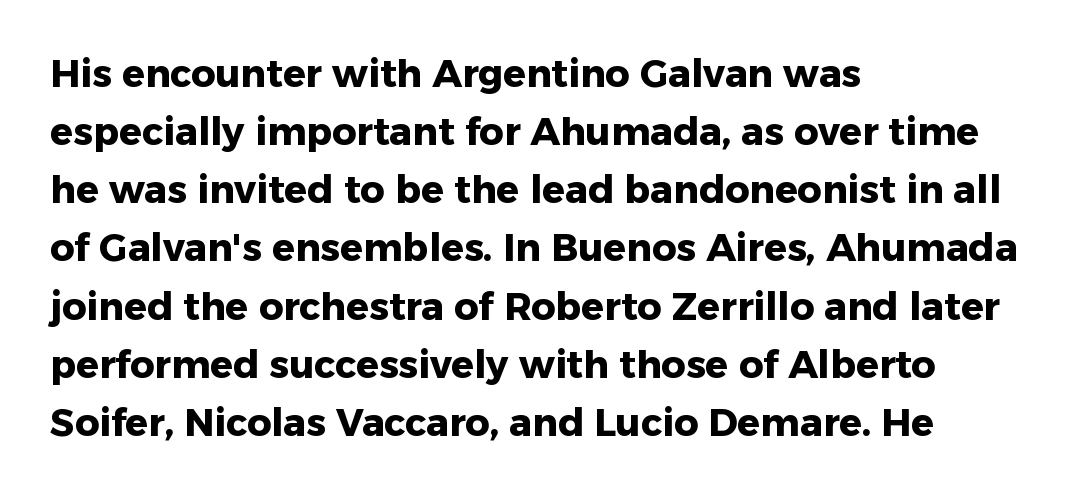
Q: Is the text bold? A: Yes.
Q: Is the text italic (slanted)? A: No, it is upright.
Q: Is the typeface a serif or a sans-serif typeface? A: Sans-serif.
Q: Is the text underlined? A: No.
Q: How is the paragraph aligned? A: Left-aligned.
Q: Is the spacing between letters normal or unusually wide? A: Normal.
Q: Is the spacing between lines tight, normal or loose? A: Normal.
Q: Width (condensed, normal, or wide)? A: Normal.
Q: Stroke contrast? A: Low.
Q: x-height? A: Medium.
Q: Monospaced? A: No.
